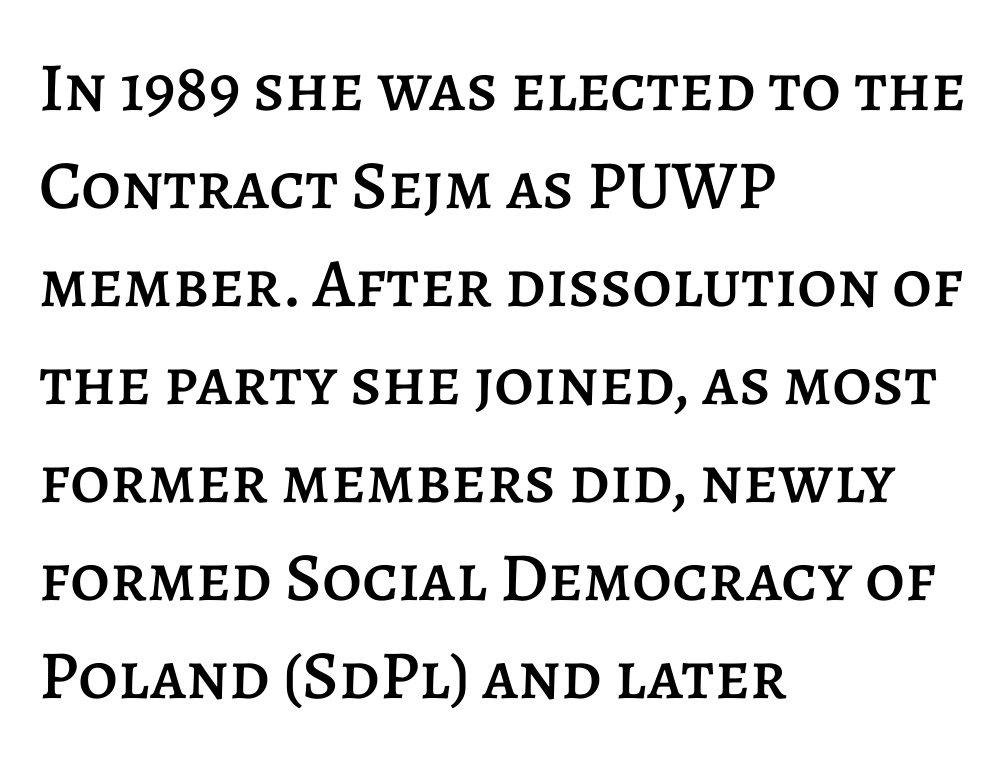
The image shows 69 px text type, upright; set left-aligned, normal line spacing (1.42x), normal letter spacing, not underlined; low stroke contrast and a large x-height.
